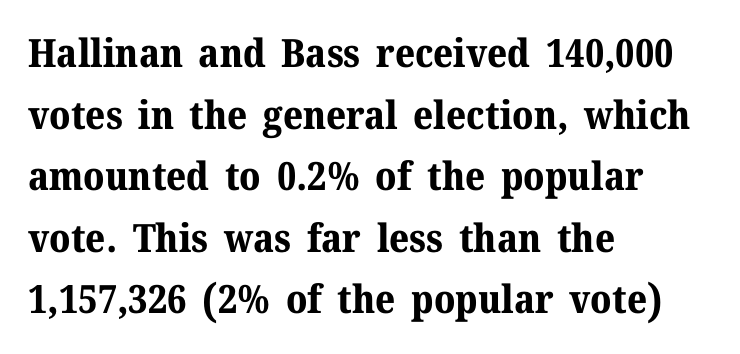
Q: Is the text bold? A: Yes.
Q: Is the text italic (slanted)? A: No, it is upright.
Q: Is the typeface a serif or a sans-serif typeface? A: Serif.
Q: Is the text underlined? A: No.
Q: How is the paragraph aligned? A: Left-aligned.
Q: Is the spacing between letters normal or unusually wide? A: Normal.
Q: Is the spacing between lines tight, normal or loose? A: Normal.
Q: Width (condensed, normal, or wide)? A: Normal.
Q: Stroke contrast? A: Medium.
Q: x-height? A: Medium.
Q: Monospaced? A: No.
